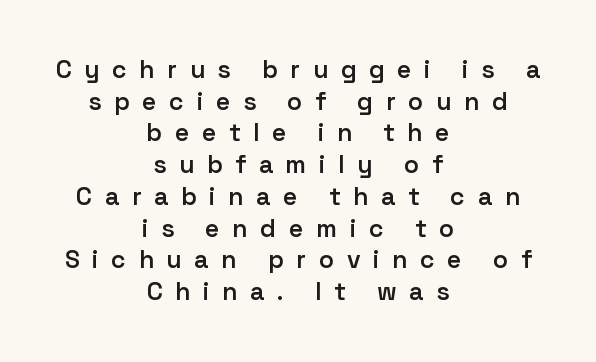
This sample keeps an unexceptional amount of space between lines. Compared with a flush-left layout, this one balances lines on the center instead. The sample has been set in demibold, a notch under bold. Between one letter and the next there's a generous, obvious gap. Posture: vertical. This rendering features lettering with no underline.
